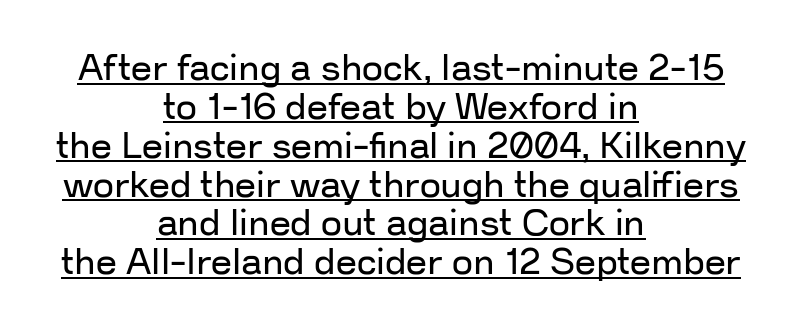
Q: Is the text bold? A: No.
Q: Is the text italic (slanted)? A: No, it is upright.
Q: Is the typeface a serif or a sans-serif typeface? A: Sans-serif.
Q: Is the text underlined? A: Yes.
Q: How is the paragraph aligned? A: Centered.
Q: Is the spacing between letters normal or unusually wide? A: Normal.
Q: Is the spacing between lines tight, normal or loose? A: Tight.
Q: Width (condensed, normal, or wide)? A: Normal.
Q: Stroke contrast? A: Low.
Q: x-height? A: Medium.
Q: Monospaced? A: No.
